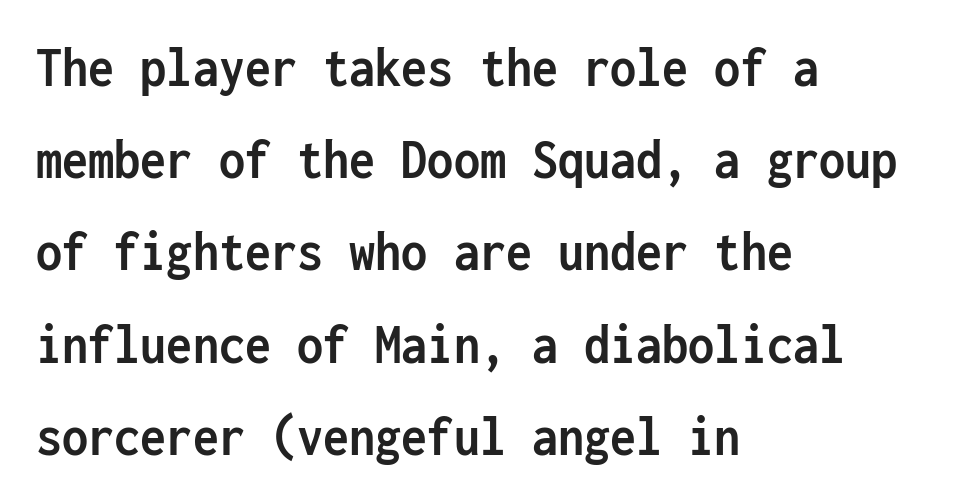
Does the type have serifs? No, each stem ends abruptly. Nothing unusual about the tracking: characters are spaced as the font intends. One glance says typical: line gaps are just what's usual. The passage shown is emphatically bold.
